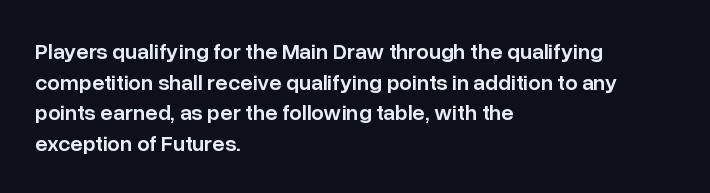
When letters stand straight like this, we call the style roman or upright. The space beneath each line is pristine and unruled. Horizontal alignment here is leftward, the default for most running prose. The gaps between neighbouring characters are ordinary and unremarkable. Students, this is semibold: more ink than regular, less than bold.
